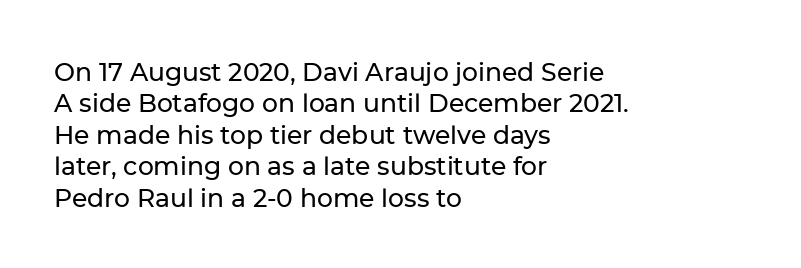
Q: Is the text italic (slanted)? A: No, it is upright.
Q: Is the text underlined? A: No.
Q: How is the paragraph aligned? A: Left-aligned.
Q: Is the spacing between letters normal or unusually wide? A: Normal.
Q: Is the spacing between lines tight, normal or loose? A: Normal.
